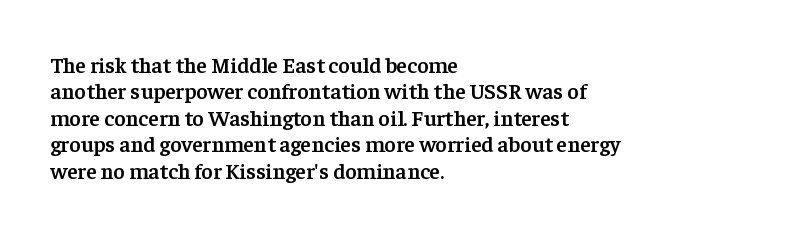
Q: Is the text bold? A: Semi-bold.
Q: Is the text italic (slanted)? A: No, it is upright.
Q: Is the text underlined? A: No.
Q: How is the paragraph aligned? A: Left-aligned.
Q: Is the spacing between letters normal or unusually wide? A: Normal.
